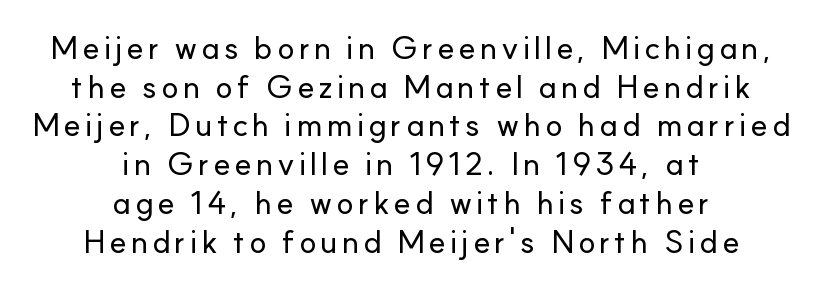
Q: Is the text italic (slanted)? A: No, it is upright.
Q: Is the typeface a serif or a sans-serif typeface? A: Sans-serif.
Q: Is the text underlined? A: No.
Q: How is the paragraph aligned? A: Centered.
Q: Width (condensed, normal, or wide)? A: Normal.
Q: Stroke contrast? A: Low.
Q: x-height? A: Small.
Q: Monospaced? A: No.
